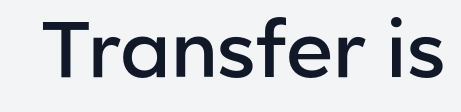
The image shows 79 px semibold sans-serif type, upright; set normal letter spacing, not underlined; low stroke contrast and a medium x-height.
